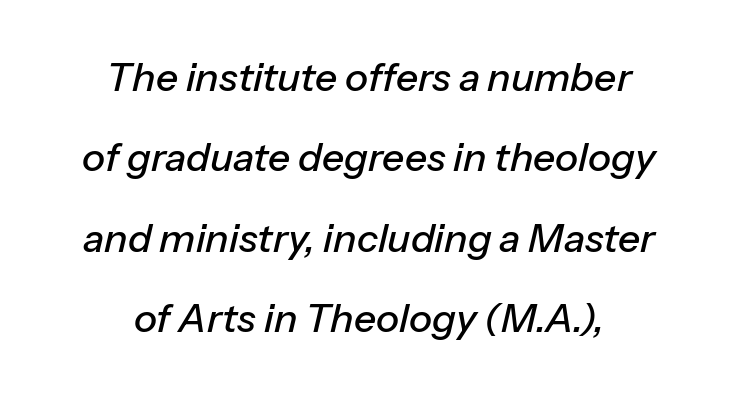
The block of text is sparse from top to bottom, with ample space between rows. These lines are centered, leaving both edges ragged. What stands out about the letter spacing? Nothing — it is the standard amount. The rendering uses natural spacing where letterforms have individual widths. There's an unmistakable incline to the writing here. Has an underline been added? It has not.
